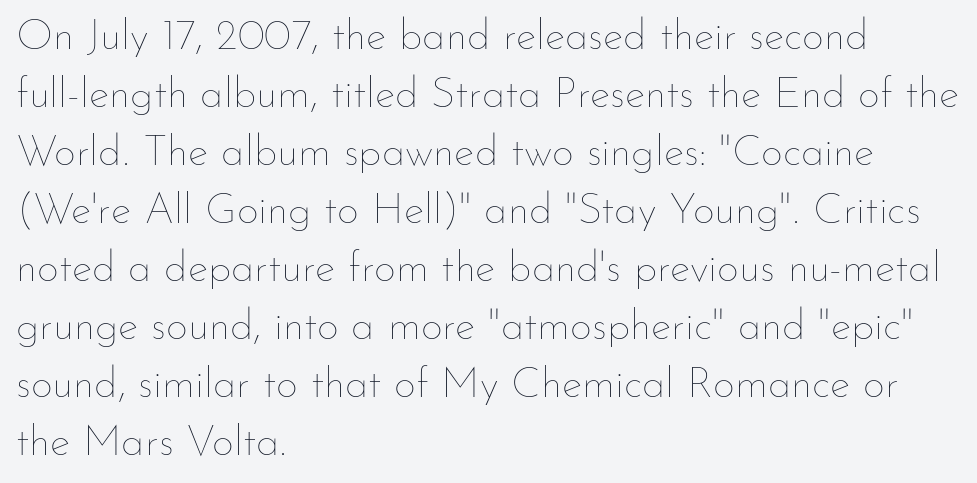
{"italic": "no", "bold": "no", "weight": "thin", "width": "normal", "stroke_contrast": "low", "x_height": "small", "monospaced": "no", "underline": "no", "align": "left", "line_spacing": "normal", "line_spacing_ratio": 1.35, "letter_spacing": "normal", "letter_spacing_em": 0.0, "glyph_px": 43}
